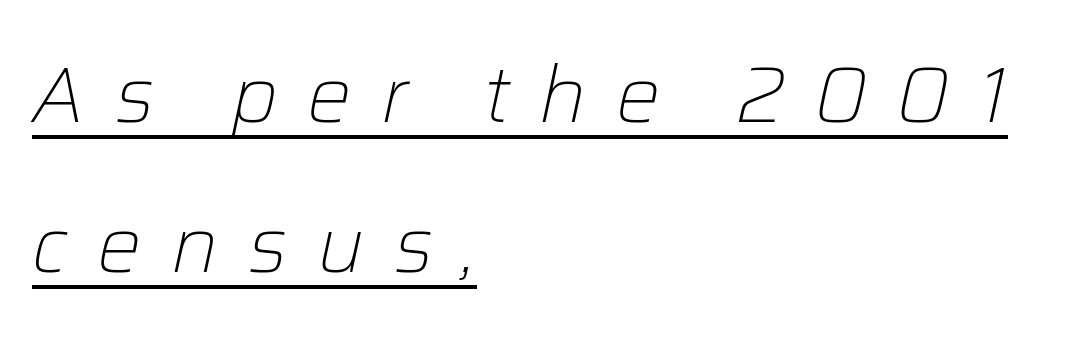
The image shows 79 px light type, italic (leaning right); set left-aligned, loose line spacing (1.9x), unusually wide letter spacing (+0.37 em), underlined; low stroke contrast and a medium x-height.
